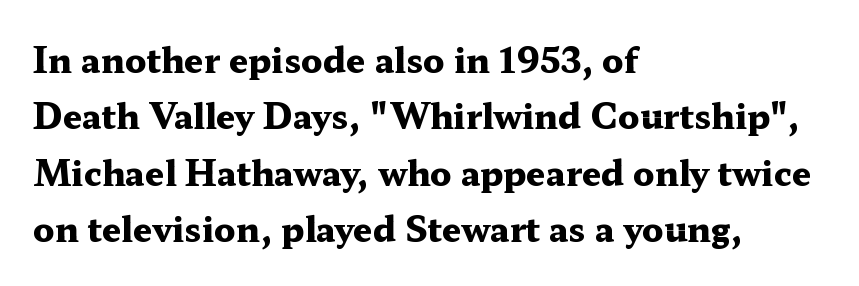
{"serif": "yes", "italic": "no", "bold": "yes", "weight": "heavy", "width": "wide", "stroke_contrast": "medium", "x_height": "medium", "monospaced": "no", "underline": "no", "align": "left", "line_spacing": "normal", "line_spacing_ratio": 1.66, "letter_spacing": "normal", "letter_spacing_em": 0.0, "glyph_px": 34}
